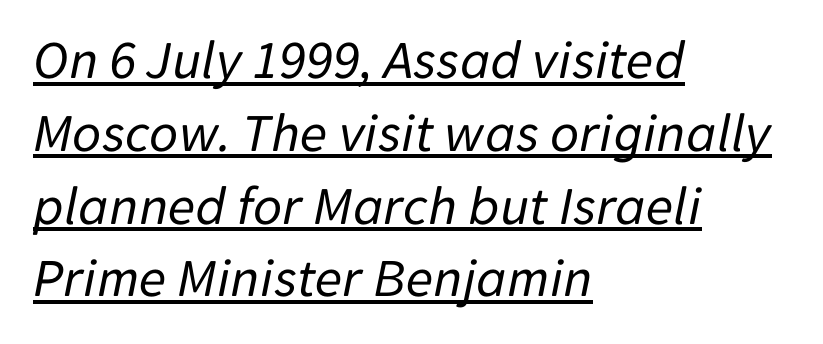
{"italic": "yes", "lean": "right", "slant_degrees": 11, "bold": "no", "weight": "regular", "width": "normal", "stroke_contrast": "low", "x_height": "medium", "monospaced": "no", "underline": "yes", "align": "left", "line_spacing": "normal", "line_spacing_ratio": 1.3, "letter_spacing": "normal", "letter_spacing_em": 0.0, "glyph_px": 56}
